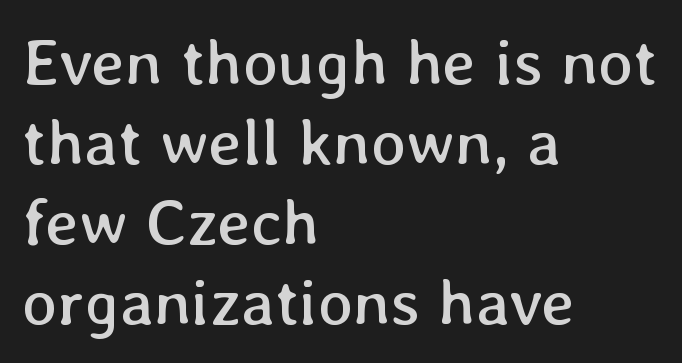
{"italic": "no", "bold": "no", "weight": "regular", "width": "normal", "stroke_contrast": "low", "x_height": "medium", "monospaced": "no", "underline": "no", "align": "left", "line_spacing_ratio": 1.21, "letter_spacing": "normal", "letter_spacing_em": 0.0, "glyph_px": 66}
